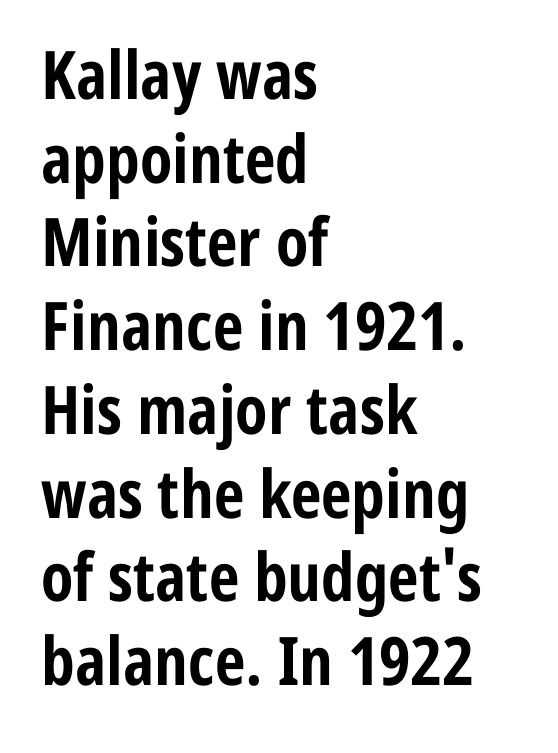
Line beginnings align vertically; line endings do not. The font is running at its bold setting. This block has exactly the height ordinary leading produces. Does the type have serifs? No, each stem ends abruptly. Anything drawn beneath the words? Only blank space. Default kerning and tracking; the words read as compact shapes.
